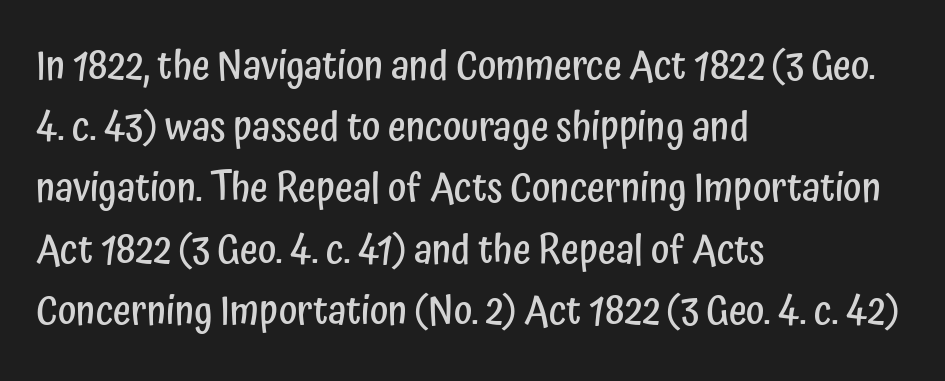
{"serif": "no", "italic": "no", "bold": "semi", "weight": "semibold", "width": "condensed", "stroke_contrast": "low", "x_height": "medium", "monospaced": "no", "underline": "no", "align": "left", "line_spacing": "normal", "line_spacing_ratio": 1.57, "letter_spacing": "normal", "letter_spacing_em": 0.0, "glyph_px": 39}
